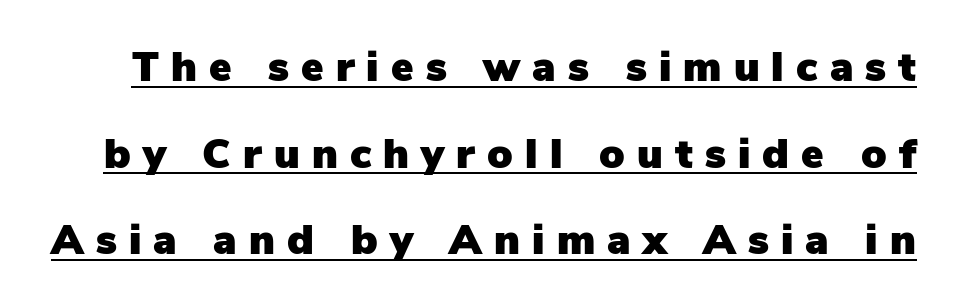
The image shows 42 px sans-serif type, upright; set loose line spacing (2.06x), unusually wide letter spacing (+0.29 em), underlined; low stroke contrast and a medium x-height.
